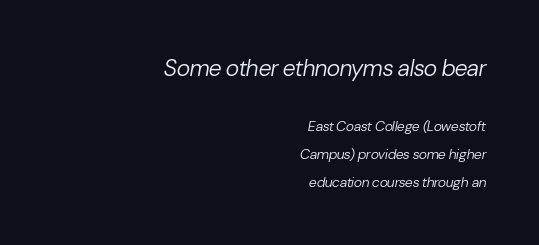
{"italic": "yes", "lean": "right", "slant_degrees": 10, "bold": "no", "underline": "no", "align": "right", "line_spacing": "loose", "line_spacing_ratio": 1.99, "letter_spacing": "normal", "letter_spacing_em": 0.0, "larger_block": "first", "size_ratio": 1.64, "glyph_px": 23}
